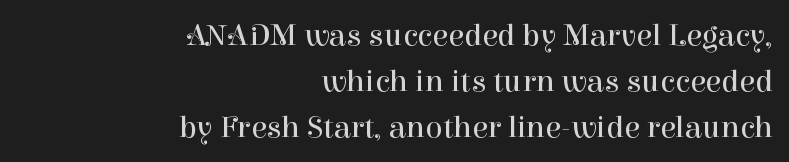
Letter spacing: default. Each line ends at the same right margin while the left side varies. When letters stand straight like this, we call the style roman or upright. Does the type have serifs? Yes, each stem ends in a small foot. Summary of weight: not heavy and not bold. The baseline area is clear.
